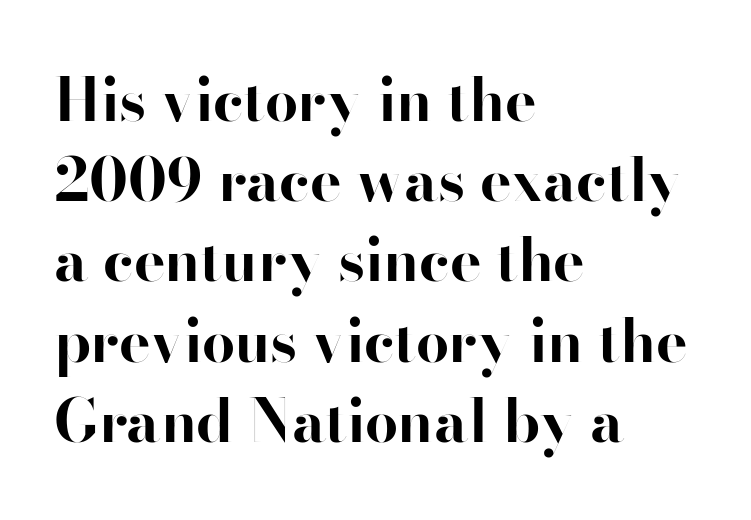
{"serif": "no", "italic": "no", "bold": "yes", "weight": "bold", "width": "normal", "stroke_contrast": "high", "x_height": "small", "monospaced": "no", "underline": "no", "align": "left", "line_spacing": "normal", "line_spacing_ratio": 1.36, "letter_spacing": "normal", "letter_spacing_em": 0.0, "glyph_px": 59}
